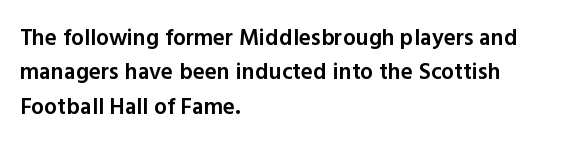
The setting favours the left margin, as ordinary paragraphs usually do. Words float on clear page, feet unadorned. If you measured baseline to baseline, you'd find a middling distance. These words are printed semibold, heavier than regular yet not bold. Does the lettering tilt? It doesn't — this is upright.
